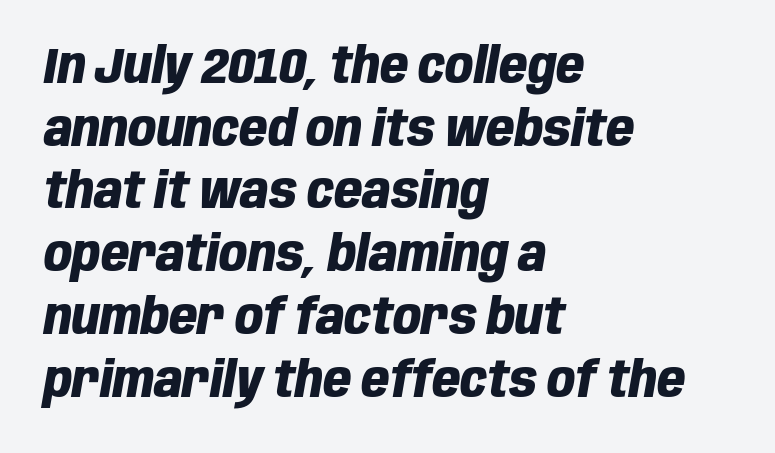
Q: Is the text bold? A: Yes.
Q: Is the text italic (slanted)? A: Yes, it leans right by about 10 degrees.
Q: Is the text underlined? A: No.
Q: How is the paragraph aligned? A: Left-aligned.
Q: Is the spacing between letters normal or unusually wide? A: Normal.
Q: Is the spacing between lines tight, normal or loose? A: Normal.
Q: Width (condensed, normal, or wide)? A: Condensed.
Q: Stroke contrast? A: Low.
Q: x-height? A: Large.
Q: Monospaced? A: No.
